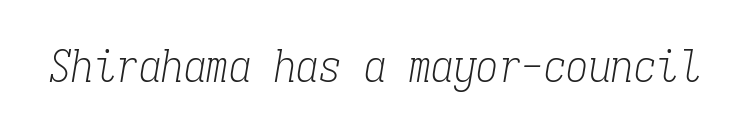
This sample has the even, mechanical cadence of fixed-width lettering. Are there feet on the stems? There are — it's a serif. Observe the lean: these are italic letterforms. Descenders hang freely into open space.
